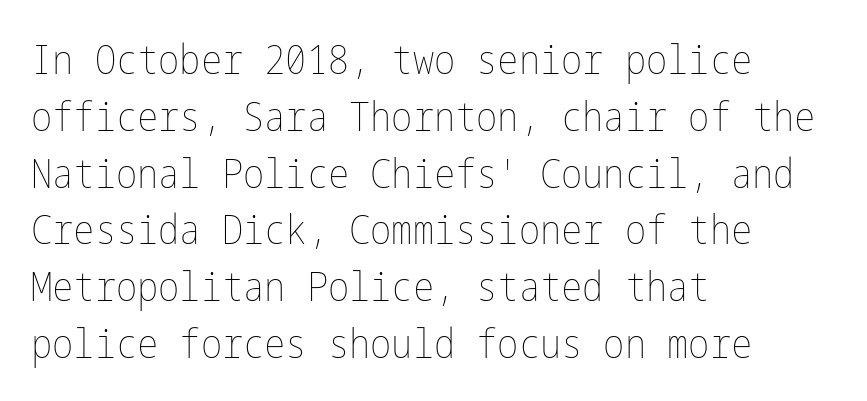
Observe the ordinary spacing: letters are neighbours, not strangers. This is the regular roman posture of the typeface. Regarding leading, the lines here are spaced in the standard way. The typesetting does not lean heavy: it is not bold. Line beginnings align vertically; line endings do not.
